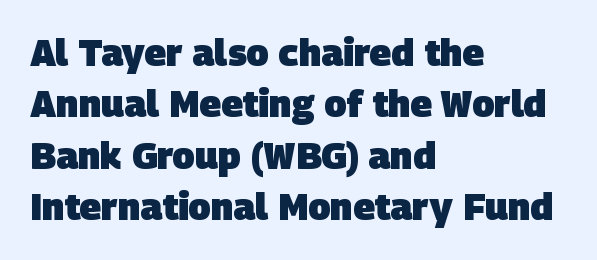
{"serif": "no", "bold": "yes", "weight": "heavy", "width": "normal", "stroke_contrast": "low", "x_height": "large", "monospaced": "no", "underline": "no", "align": "left", "line_spacing": "normal", "line_spacing_ratio": 1.39, "letter_spacing": "normal", "letter_spacing_em": 0.0, "glyph_px": 37}
